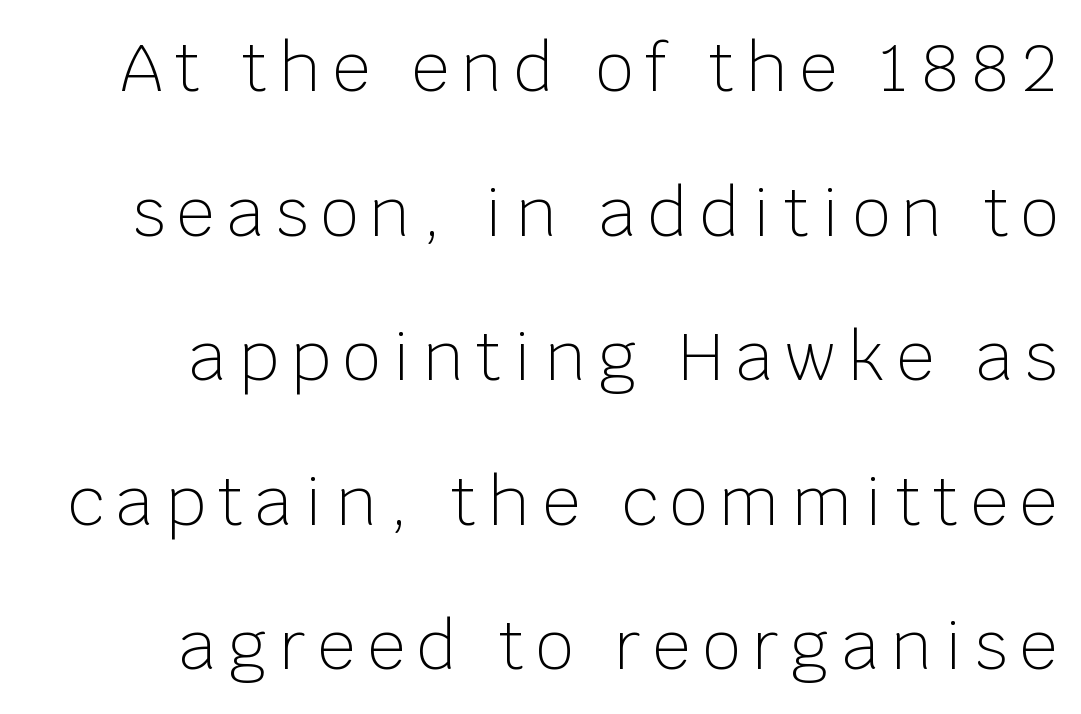
A clean baseline with only descenders dipping below it. Line spacing here is loose. Stem width sits at or under what a default text font uses. This sample uses an upright cut, with every glyph sitting square on the baseline.
